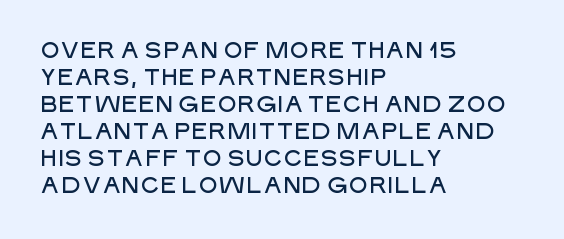
The horizontal fit of the characters is conventional and even. The typesetter chose a ragged-right arrangement here. Upright lettering throughout. The specimen omits any rule beneath the text block's lines.
